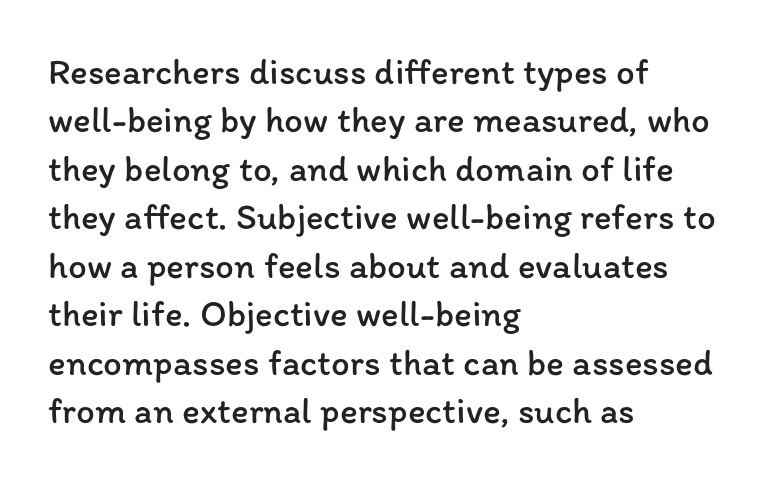
{"italic": "no", "bold": "no", "weight": "regular", "width": "normal", "stroke_contrast": "low", "x_height": "medium", "monospaced": "no", "underline": "no", "align": "left", "line_spacing": "normal", "line_spacing_ratio": 1.31, "letter_spacing": "normal", "letter_spacing_em": 0.0, "glyph_px": 37}
